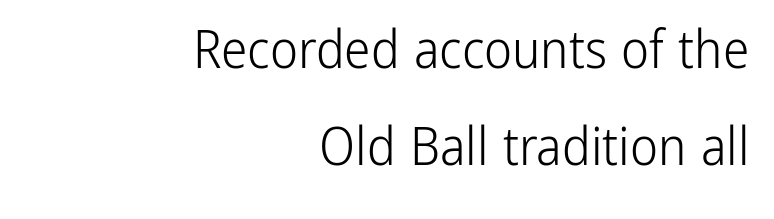
Q: Is the text bold? A: No.
Q: Is the text italic (slanted)? A: No, it is upright.
Q: Is the typeface a serif or a sans-serif typeface? A: Sans-serif.
Q: Is the text underlined? A: No.
Q: How is the paragraph aligned? A: Right-aligned.
Q: Is the spacing between letters normal or unusually wide? A: Normal.
Q: Width (condensed, normal, or wide)? A: Condensed.
Q: Stroke contrast? A: Low.
Q: x-height? A: Medium.
Q: Monospaced? A: No.
